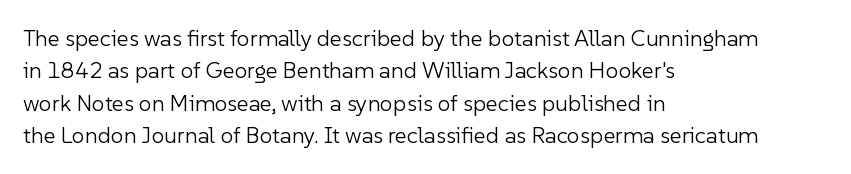
The tracking reads as untouched default to a designer's eye. Layout note: lines flush left. Students, observe: this is what conventionally led text looks like. Underline: absent.
